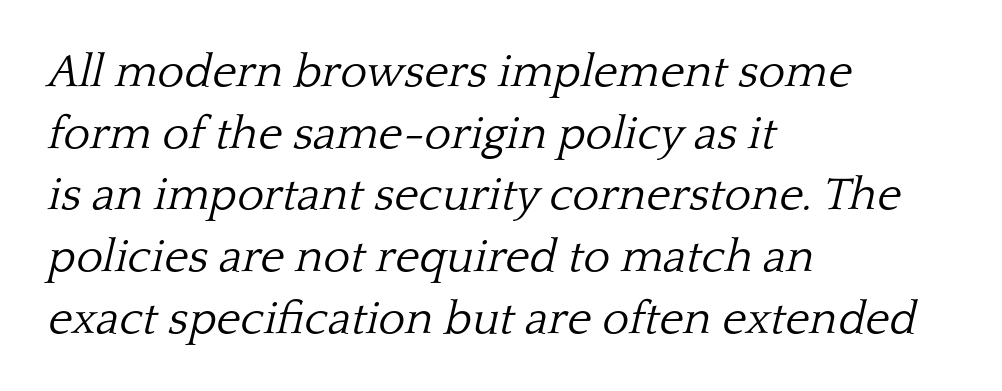
The image shows 46 px light serif type, italic (leaning right); set left-aligned, normal line spacing (1.34x), normal letter spacing, not underlined; low stroke contrast and a medium x-height.
